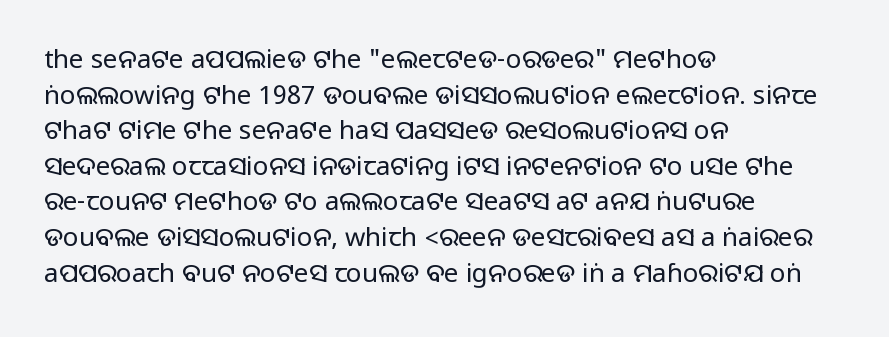
Q: Is the text italic (slanted)? A: No, it is upright.
Q: Is the text underlined? A: No.
Q: How is the paragraph aligned? A: Left-aligned.
Q: Is the spacing between letters normal or unusually wide? A: Normal.
Q: Is the spacing between lines tight, normal or loose? A: Normal.
